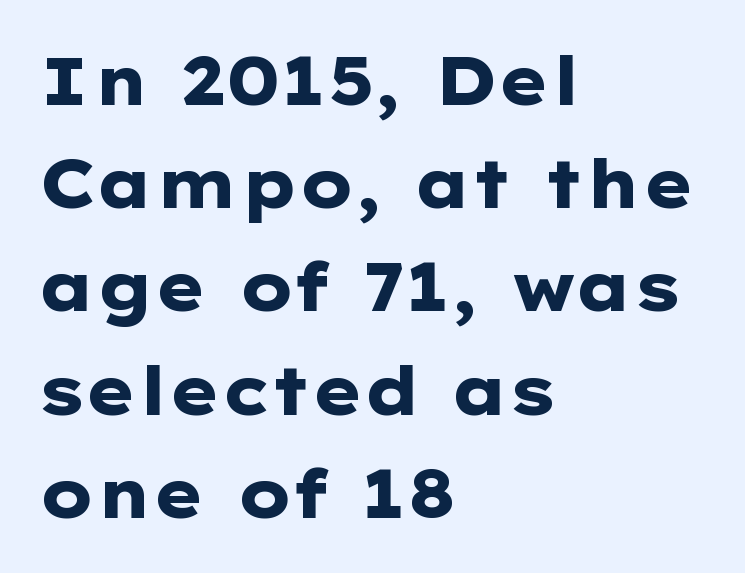
Q: Is the text bold? A: Yes.
Q: Is the text italic (slanted)? A: No, it is upright.
Q: Is the typeface a serif or a sans-serif typeface? A: Sans-serif.
Q: Is the text underlined? A: No.
Q: How is the paragraph aligned? A: Left-aligned.
Q: Is the spacing between letters normal or unusually wide? A: Normal.
Q: Is the spacing between lines tight, normal or loose? A: Normal.
Q: Width (condensed, normal, or wide)? A: Wide.
Q: Stroke contrast? A: Low.
Q: x-height? A: Medium.
Q: Monospaced? A: No.
